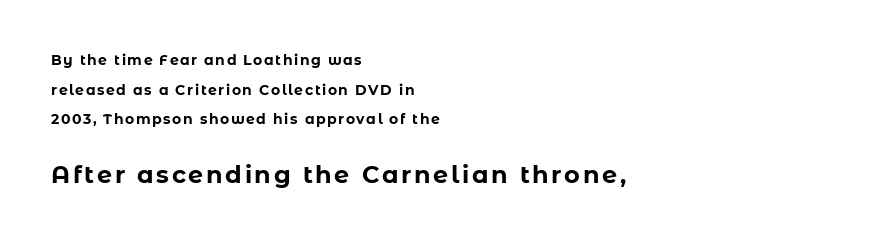
{"italic": "no", "bold": "yes", "underline": "no", "align": "left", "line_spacing": "loose", "line_spacing_ratio": 2.12, "larger_block": "second", "size_ratio": 1.71, "glyph_px": 24}
